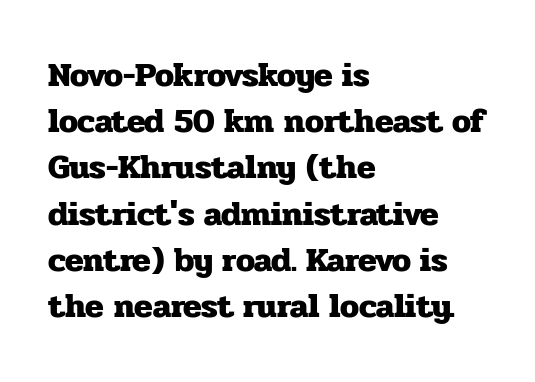
The line texture is even and compact thanks to regular tracking. The designer left line spacing at the default. Italic: no, the glyphs are upright roman. In terms of weight, the rendering is a true, heavy bold. This sample is left-justified, so line endings fall wherever the words run out. Each letter keeps its own natural width here, so spacing adapts to shape.
